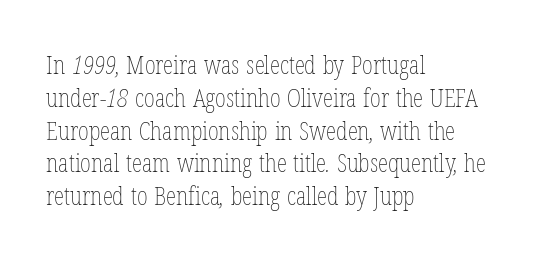
The image shows 26 px text type; set left-aligned, normal line spacing (1.26x), normal letter spacing, not underlined.
